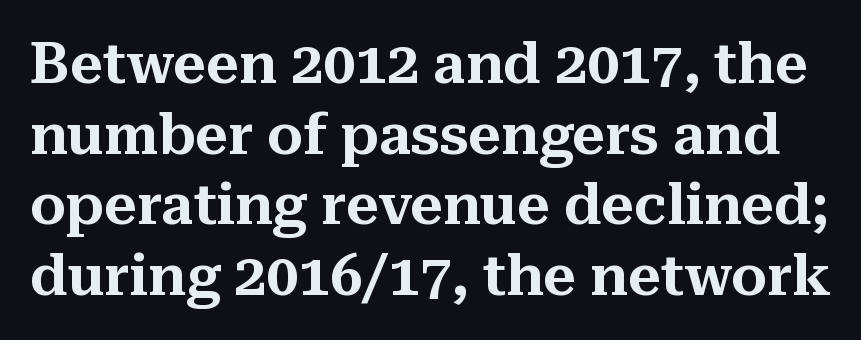
{"serif": "yes", "italic": "no", "width": "normal", "stroke_contrast": "medium", "x_height": "medium", "monospaced": "no", "underline": "no", "line_spacing_ratio": 1.24, "letter_spacing": "normal", "letter_spacing_em": 0.0, "glyph_px": 57}
